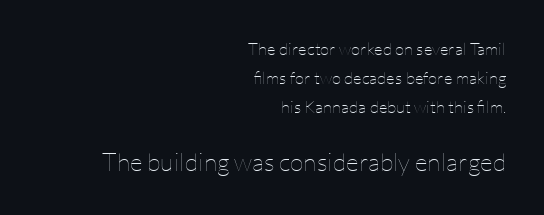
The image shows 25 px text type, upright; set right-aligned, line spacing 1.72x, normal letter spacing, not underlined; the second (bottom) block is 1.47x larger.
